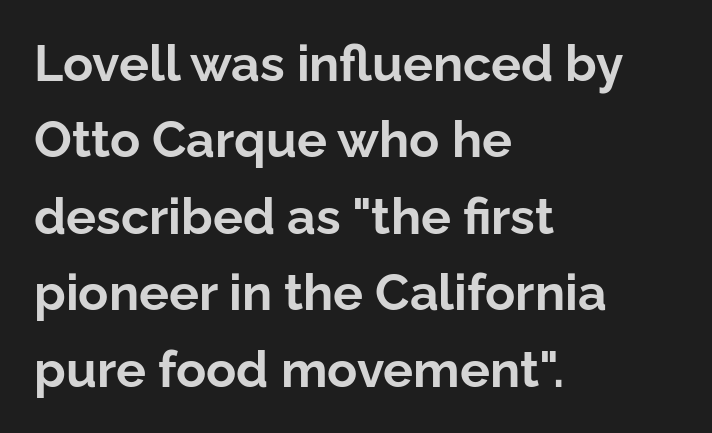
Words appear dense and cohesive because spacing is normal. Check under the words: just untouched page. Nope, no serifs anywhere on these letters. The rag falls on the right side of this text block. When letters stand straight like this, we call the style roman or upright. Heavy, bold letterforms.
